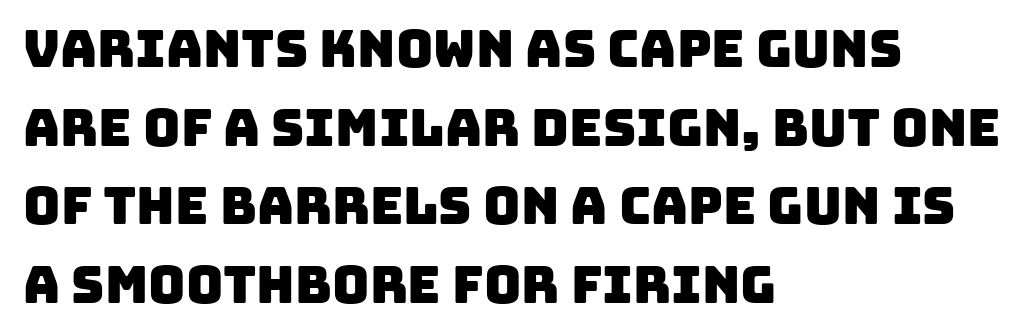
Anything drawn beneath the words? Only blank space. This rendering uses left alignment, leaving the right contour irregular. The lines sit at an ordinary, default distance from one another. Between one letter and the next there's only the usual sliver of space. Think of a printed novel: that variable character pitch is what you see here. Note: no serifs on the glyphs.
